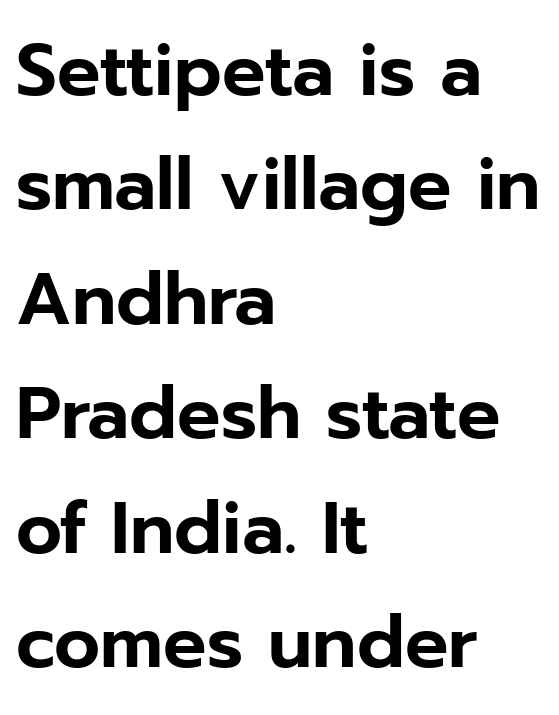
The image shows 72 px sans-serif type, upright; set left-aligned, normal line spacing (1.59x), normal letter spacing, not underlined; low stroke contrast and a medium x-height.
